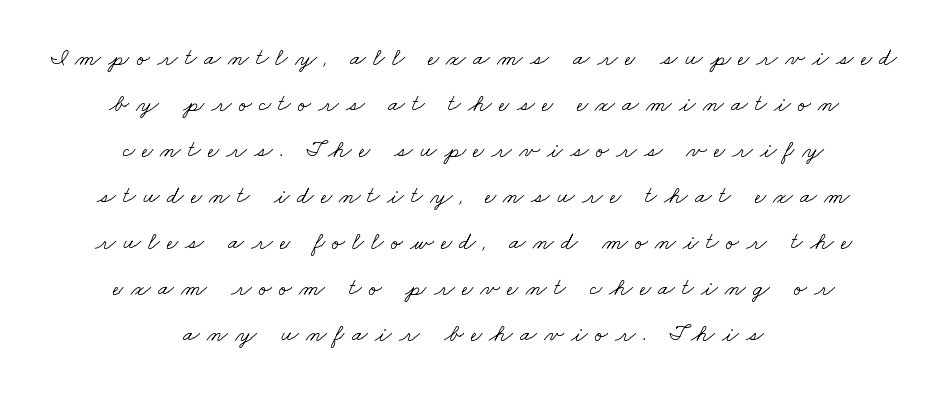
The image shows 24 px text type; set centered, loose line spacing (1.92x), unusually wide letter spacing (+0.3 em), not underlined.
